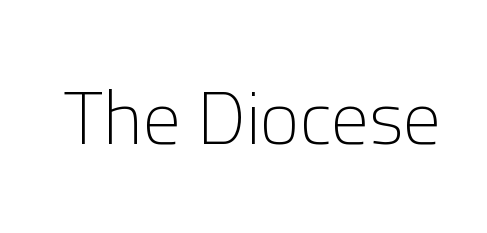
Q: Is the text bold? A: No.
Q: Is the text italic (slanted)? A: No, it is upright.
Q: Is the typeface a serif or a sans-serif typeface? A: Sans-serif.
Q: Is the text underlined? A: No.
Q: Is the spacing between letters normal or unusually wide? A: Normal.
Q: Width (condensed, normal, or wide)? A: Normal.
Q: Stroke contrast? A: Low.
Q: x-height? A: Medium.
Q: Monospaced? A: No.
